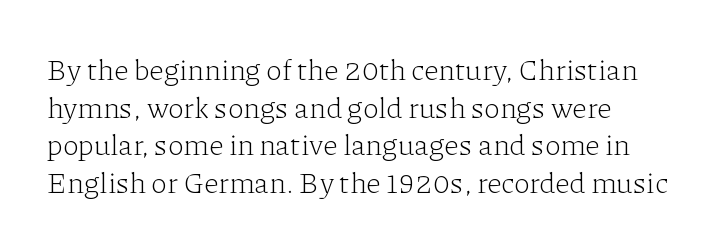
{"serif": "yes", "italic": "no", "bold": "no", "weight": "light", "width": "normal", "stroke_contrast": "low", "x_height": "medium", "monospaced": "no", "underline": "no", "line_spacing": "normal", "line_spacing_ratio": 1.3, "letter_spacing": "normal", "letter_spacing_em": 0.0, "glyph_px": 29}
